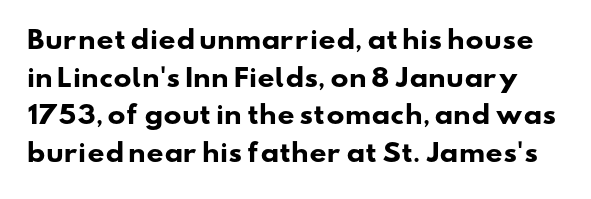
Q: Is the text bold? A: Yes.
Q: Is the text underlined? A: No.
Q: Is the spacing between letters normal or unusually wide? A: Normal.
Q: Is the spacing between lines tight, normal or loose? A: Normal.
